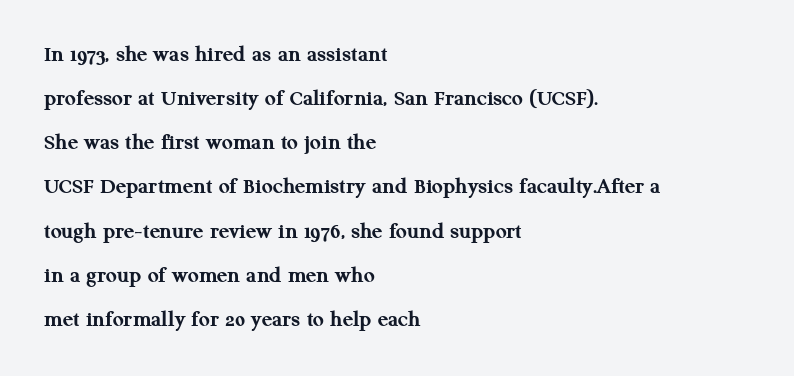
{"italic": "no", "bold": "yes", "underline": "no", "align": "left", "line_spacing_ratio": 1.84, "letter_spacing": "normal", "letter_spacing_em": 0.0, "glyph_px": 24}
